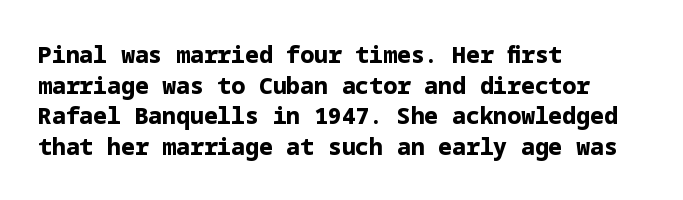
The image shows 23 px bold type, upright; set left-aligned, normal line spacing (1.33x), normal letter spacing, not underlined.
